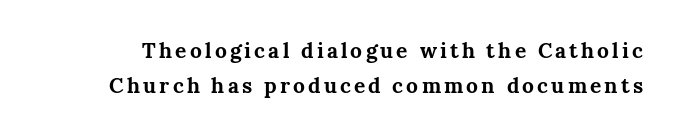
Q: Is the text bold? A: Yes.
Q: Is the text italic (slanted)? A: No, it is upright.
Q: Is the text underlined? A: No.
Q: Is the spacing between lines tight, normal or loose? A: Normal.
